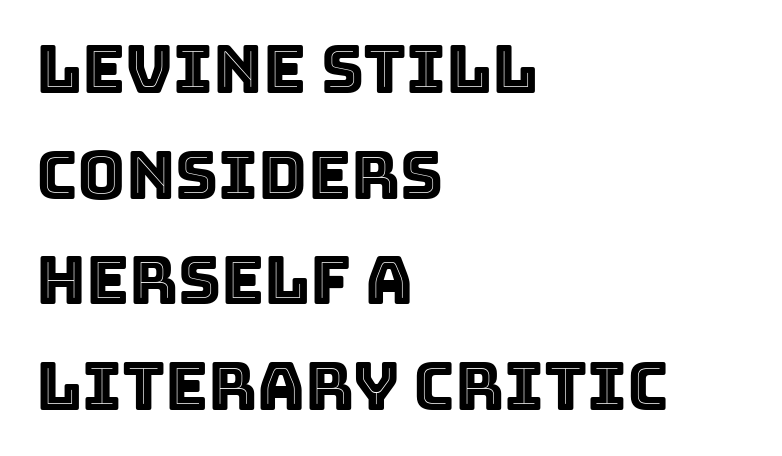
{"italic": "no", "width": "normal", "x_height": "large", "monospaced": "no", "underline": "no", "align": "left", "line_spacing": "normal", "line_spacing_ratio": 1.6, "letter_spacing": "normal", "letter_spacing_em": 0.0, "glyph_px": 66}
